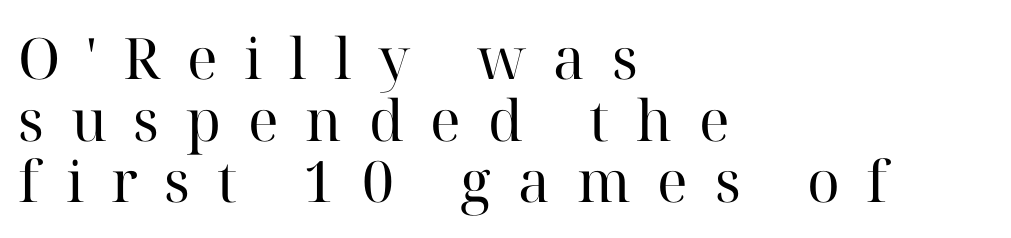
{"serif": "yes", "italic": "no", "bold": "no", "weight": "regular", "width": "normal", "stroke_contrast": "high", "x_height": "medium", "monospaced": "no", "underline": "no", "align": "left", "line_spacing": "tight", "line_spacing_ratio": 1.08, "letter_spacing": "wide", "letter_spacing_em": 0.47, "glyph_px": 57}
